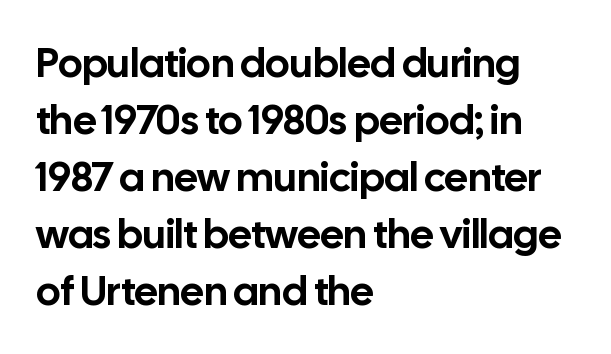
Q: Is the text italic (slanted)? A: No, it is upright.
Q: Is the typeface a serif or a sans-serif typeface? A: Sans-serif.
Q: Is the text underlined? A: No.
Q: How is the paragraph aligned? A: Left-aligned.
Q: Is the spacing between letters normal or unusually wide? A: Normal.
Q: Is the spacing between lines tight, normal or loose? A: Normal.
Q: Width (condensed, normal, or wide)? A: Normal.
Q: Stroke contrast? A: Low.
Q: x-height? A: Medium.
Q: Monospaced? A: No.
